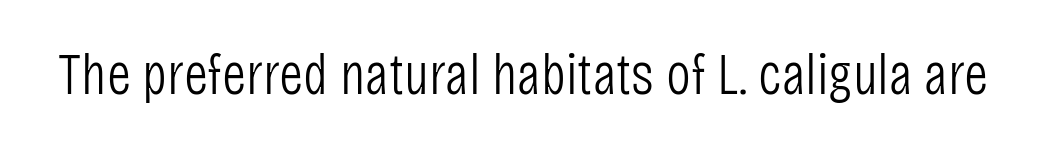
The image shows 59 px light, condensed sans-serif type, upright; set normal letter spacing, not underlined; low stroke contrast and a large x-height.
